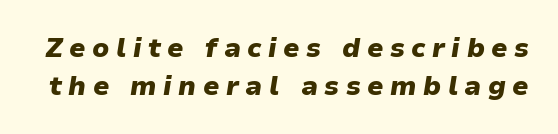
Q: Is the text bold? A: Yes.
Q: Is the text italic (slanted)? A: Yes, it leans right by about 9 degrees.
Q: Is the text underlined? A: No.
Q: Is the spacing between letters normal or unusually wide? A: Unusually wide.
Q: Is the spacing between lines tight, normal or loose? A: Normal.
